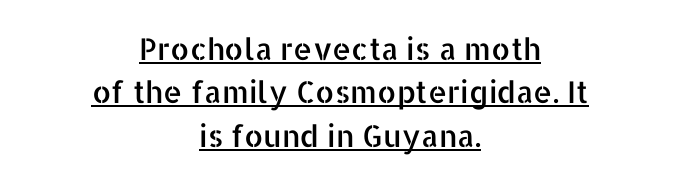
{"serif": "no", "italic": "no", "width": "normal", "stroke_contrast": "low", "x_height": "medium", "monospaced": "no", "underline": "yes", "align": "center", "line_spacing": "normal", "line_spacing_ratio": 1.45, "letter_spacing": "normal", "letter_spacing_em": 0.0, "glyph_px": 30}
